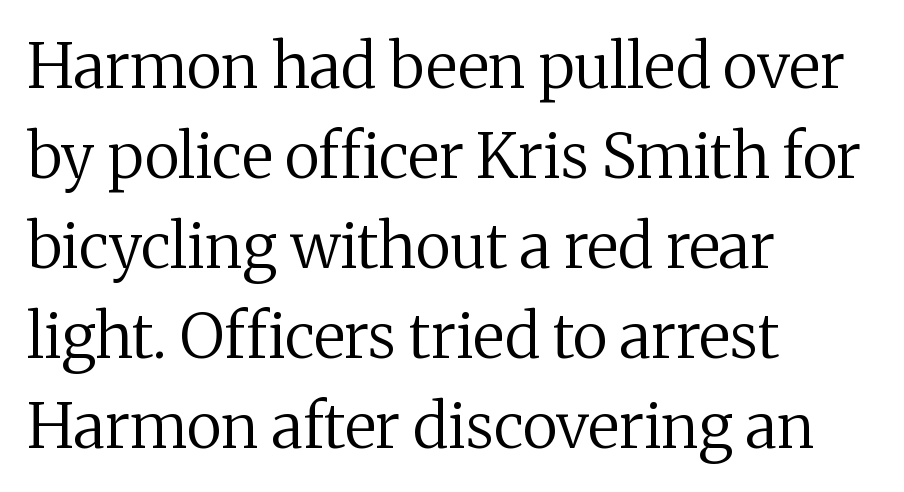
The image shows 62 px regular-weight serif type, upright; set left-aligned, normal line spacing (1.45x), normal letter spacing, not underlined; medium stroke contrast and a medium x-height.
